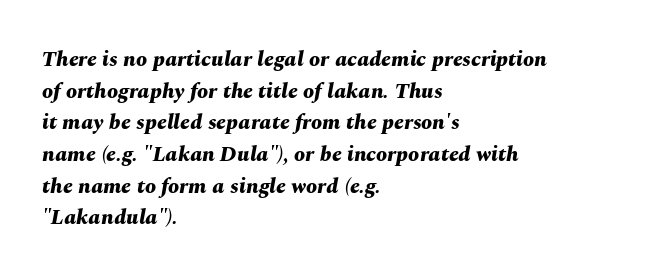
The image shows 22 px bold type, italic (leaning right); set left-aligned, normal line spacing (1.44x), normal letter spacing, not underlined.
